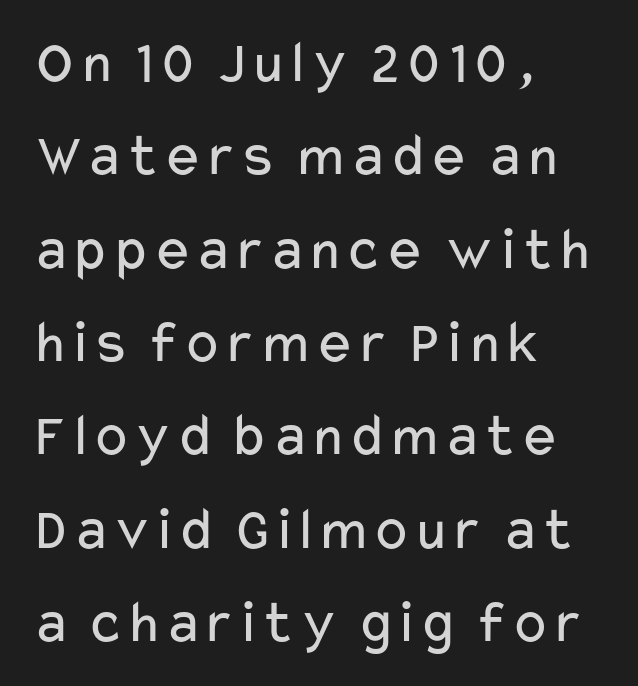
{"serif": "no", "italic": "no", "bold": "no", "weight": "regular", "width": "wide", "stroke_contrast": "low", "x_height": "medium", "monospaced": "no", "underline": "no", "align": "left", "line_spacing": "normal", "line_spacing_ratio": 1.53, "letter_spacing": "normal", "letter_spacing_em": 0.0, "glyph_px": 61}
